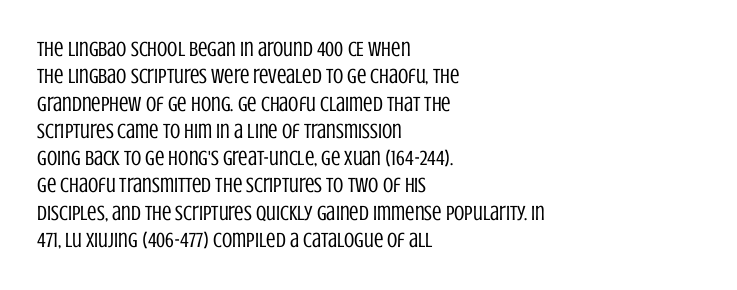
Reading down the block, your eye returns to a fixed left position each line. The weight tops out at a normal text grade. Interline gaps are of average width in this sample. The letters sit at their default tracking, neither squeezed nor spread.
